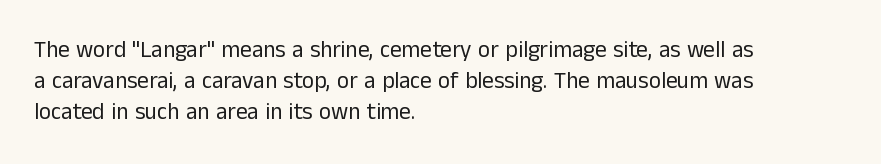
Q: Is the text bold? A: No.
Q: Is the text italic (slanted)? A: No, it is upright.
Q: Is the text underlined? A: No.
Q: How is the paragraph aligned? A: Left-aligned.
Q: Is the spacing between letters normal or unusually wide? A: Normal.
Q: Is the spacing between lines tight, normal or loose? A: Normal.
